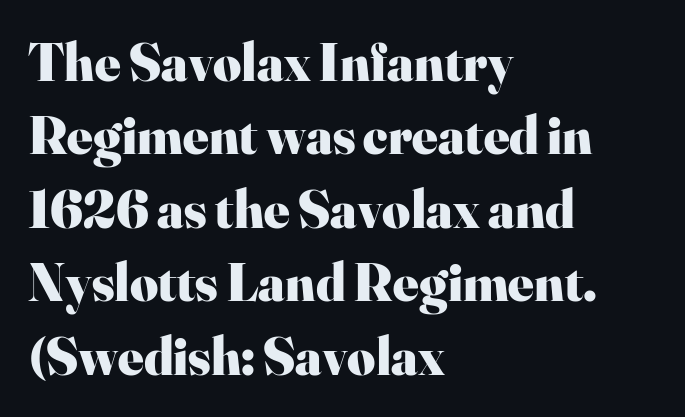
Is there any slant? The stems are plumb. Spacing verdict: proportional, widths tailored to each character. The letters carry serifs — small finishing strokes at the ends of their stems. Descender tails drop into unmarked territory. Short note: letters normally spaced.
